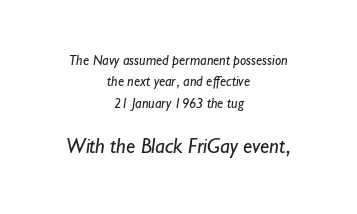
Q: Is the text bold? A: No.
Q: Is the text underlined? A: No.
Q: How is the paragraph aligned? A: Centered.
Q: Is the spacing between letters normal or unusually wide? A: Normal.
Q: Is the spacing between lines tight, normal or loose? A: Normal.
Q: Which block of text is set in a larger size, the first (top) or the second (bottom)? A: The second (bottom) one.
